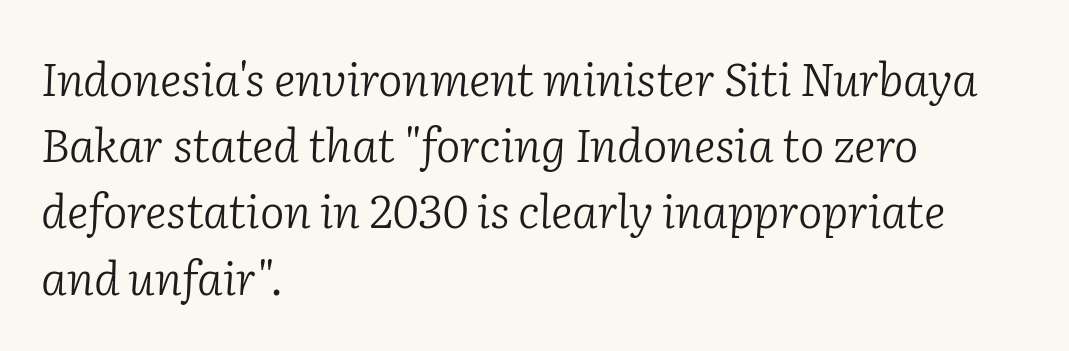
The text was rendered using a seriffed face with decorative stroke endings. Glance below the letters and you will spot only blank space. Looks like regular typesetting: each glyph gets only the width it needs. The strokes are not fattened; the text isn't bold. The designer left line spacing at the default.
